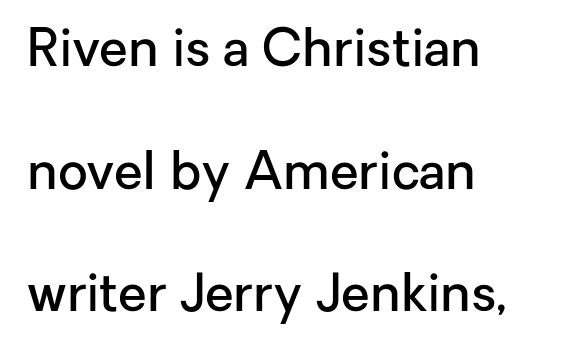
{"serif": "no", "italic": "no", "bold": "semi", "weight": "semibold", "width": "normal", "stroke_contrast": "low", "x_height": "medium", "monospaced": "no", "underline": "no", "align": "left", "line_spacing": "loose", "line_spacing_ratio": 2.36, "letter_spacing": "normal", "letter_spacing_em": 0.0, "glyph_px": 52}
